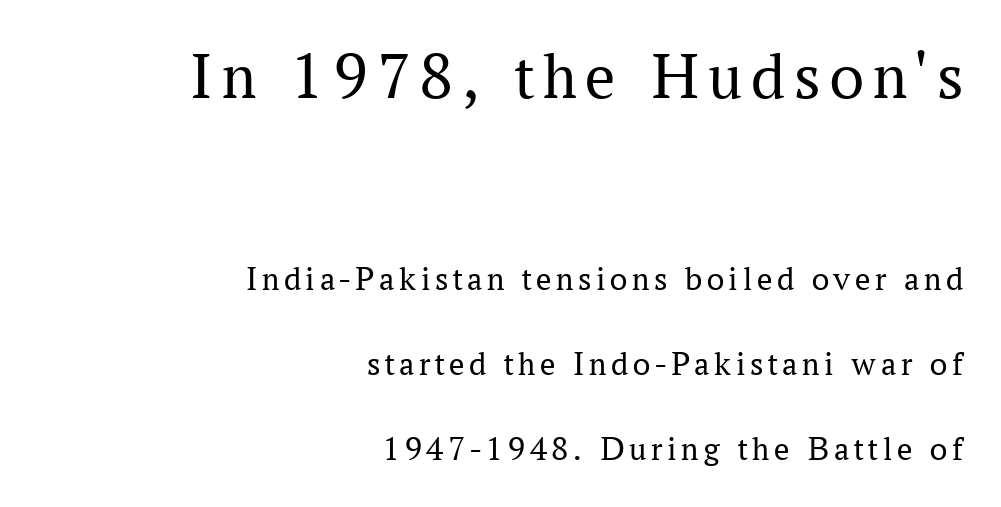
{"serif": "yes", "italic": "no", "bold": "no", "weight": "regular", "width": "normal", "stroke_contrast": "medium", "x_height": "medium", "monospaced": "no", "underline": "no", "align": "right", "line_spacing": "loose", "line_spacing_ratio": 2.5, "larger_block": "first", "size_ratio": 1.97, "glyph_px": 67}
